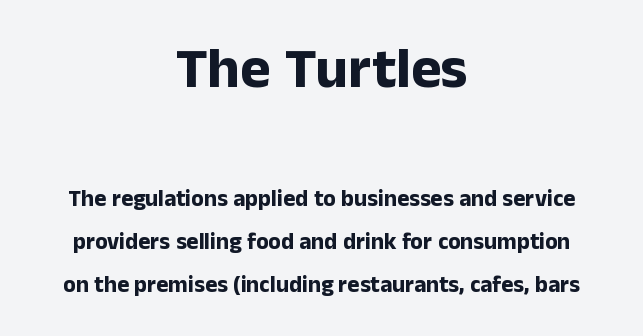
Q: Is the text bold? A: Yes.
Q: Is the text italic (slanted)? A: No, it is upright.
Q: Is the typeface a serif or a sans-serif typeface? A: Sans-serif.
Q: Is the text underlined? A: No.
Q: How is the paragraph aligned? A: Centered.
Q: Is the spacing between letters normal or unusually wide? A: Normal.
Q: Which block of text is set in a larger size, the first (top) or the second (bottom)? A: The first (top) one.
Q: Width (condensed, normal, or wide)? A: Normal.
Q: Stroke contrast? A: Low.
Q: x-height? A: Medium.
Q: Monospaced? A: No.
